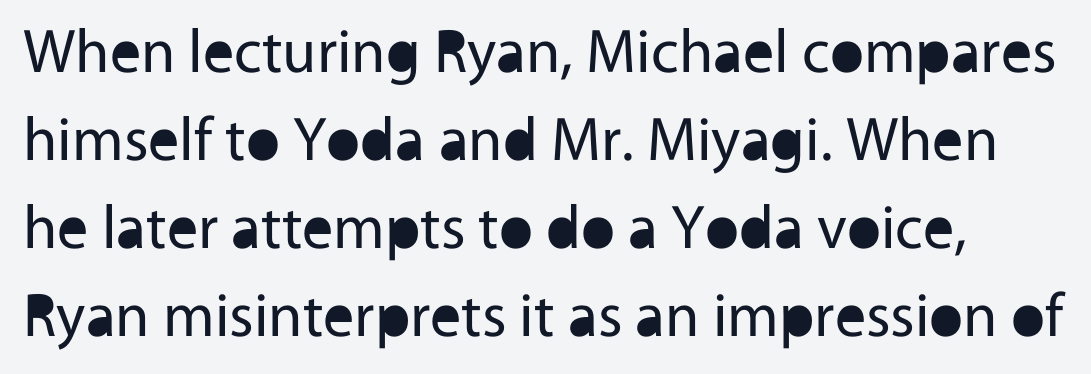
How are the letters spaced? Ordinarily, with no added tracking. The letters stand upright; this is a roman face. Has an underline been added? It has not. This sample uses a sans-serif face. Evenly set lines give the paragraph a standard silhouette.
